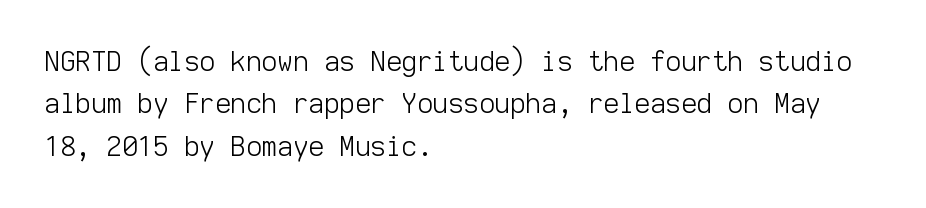
{"italic": "no", "bold": "no", "underline": "no", "align": "left", "line_spacing": "normal", "line_spacing_ratio": 1.57, "letter_spacing": "normal", "letter_spacing_em": 0.0, "glyph_px": 27}
